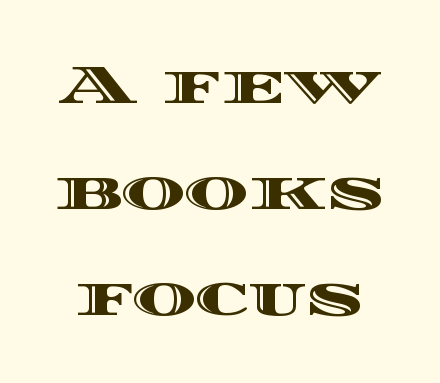
Q: Is the text italic (slanted)? A: No, it is upright.
Q: Is the text underlined? A: No.
Q: Is the spacing between letters normal or unusually wide? A: Normal.
Q: Is the spacing between lines tight, normal or loose? A: Loose.
Q: Width (condensed, normal, or wide)? A: Wide.
Q: x-height? A: Large.
Q: Monospaced? A: No.
